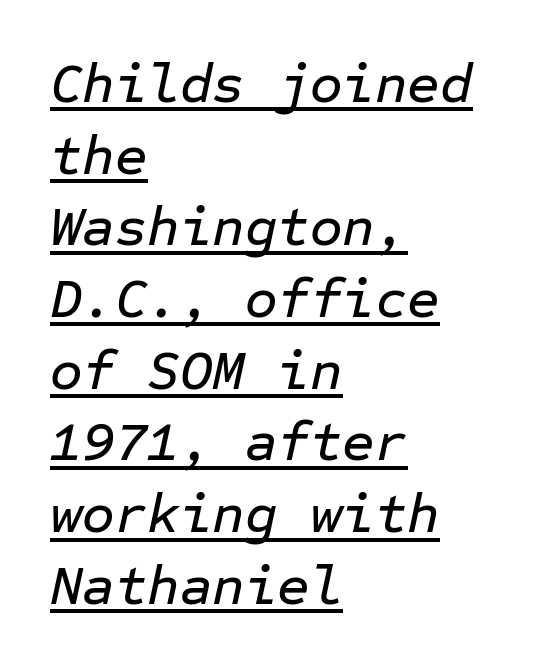
{"italic": "yes", "lean": "right", "slant_degrees": 12, "width": "normal", "stroke_contrast": "low", "x_height": "medium", "monospaced": "yes", "underline": "yes", "align": "left", "line_spacing": "normal", "line_spacing_ratio": 1.28, "letter_spacing": "normal", "letter_spacing_em": 0.0, "glyph_px": 56}
